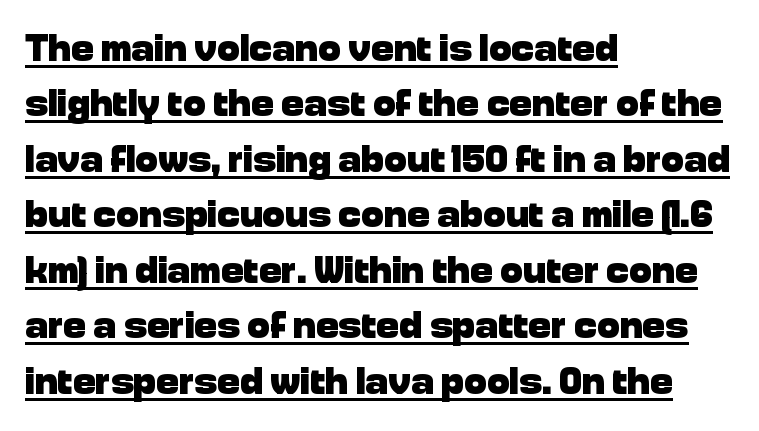
The designer went with a sans here, leaving each stem footless. Varying glyph widths throughout — classic text-font behaviour. The characters look thick and weighty, a clear bold. Regular leading. Tall strokes in this sample are plumb rather than angled.
